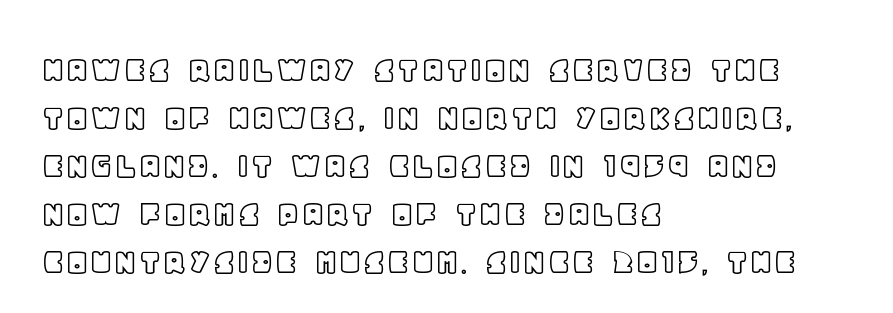
Nope, not italic — everything's standing straight. Every row of glyphs begins at an identical x-position on the left. Each letter keeps its own natural width here, so spacing adapts to shape. This sample uses plain, unmodified letter spacing. Descenders are the only things crossing below the line.
